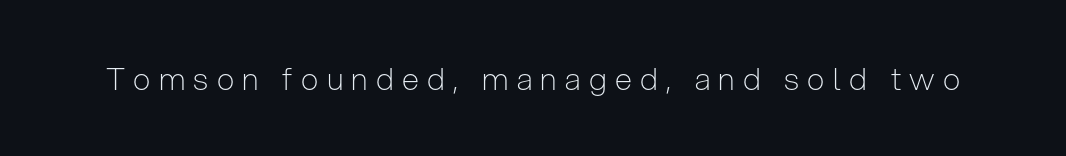
The image shows 31 px light, condensed sans-serif type, upright; set unusually wide letter spacing (+0.27 em), not underlined; low stroke contrast and a medium x-height.
